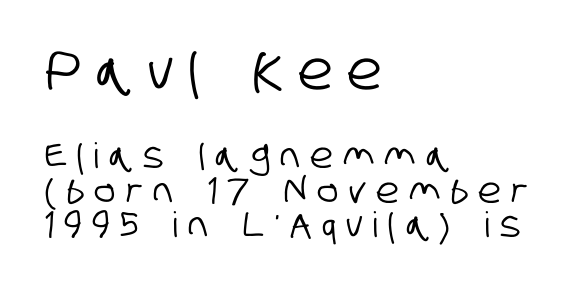
Compare the two chunks: the upper has the greater cap height. In terms of letterspacing, this is a distinctly airy, spread setting. The passage shown is typeset with a sans-serif family. Each new line begins almost immediately beneath the previous one. Proportional: the letters do not fall into vertical columns. Quick note: underline off.
